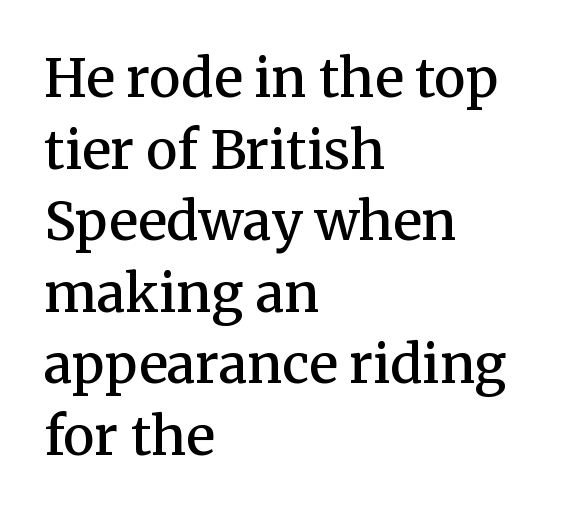
Looks like regular typesetting: each glyph gets only the width it needs. To sum up the face: it has serifs. Upright lettering throughout. Normally led — the rows are evenly, conventionally spaced. Check the space under the baseline: it is left empty. This is the in-between weight designers call semibold or demi.
